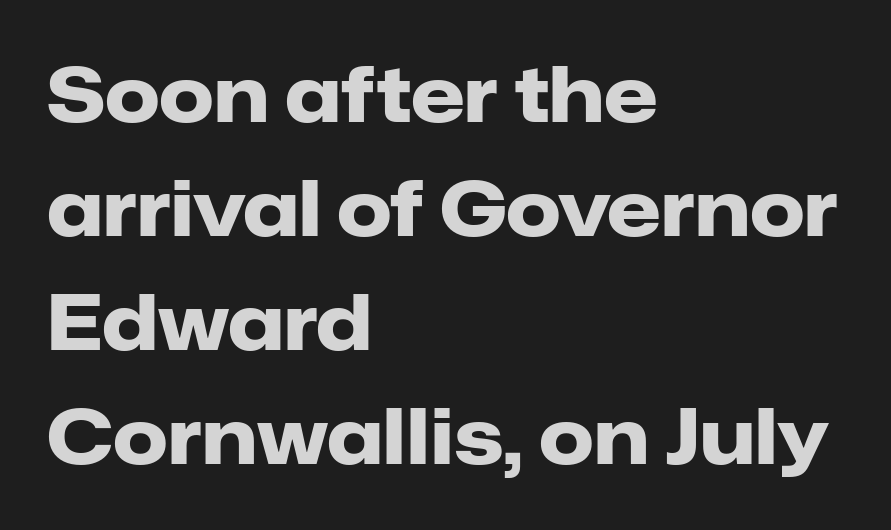
Grotesque or geometric, the face here clearly has no serifs. A classic flush-left, rag-right setting is used for this passage. You can tell it's not italic because the verticals are truly vertical. In terms of leading, this rendering sits right in the middle.
